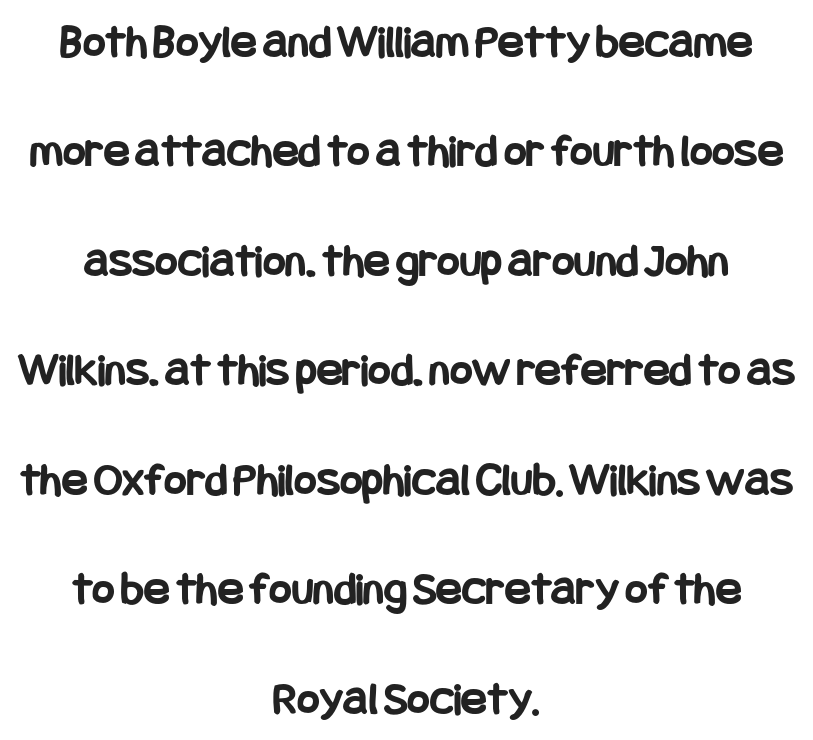
{"serif": "no", "italic": "no", "bold": "yes", "weight": "bold", "width": "condensed", "stroke_contrast": "low", "x_height": "large", "underline": "no", "align": "center", "line_spacing": "loose", "line_spacing_ratio": 2.28, "letter_spacing": "normal", "letter_spacing_em": 0.0, "glyph_px": 48}
